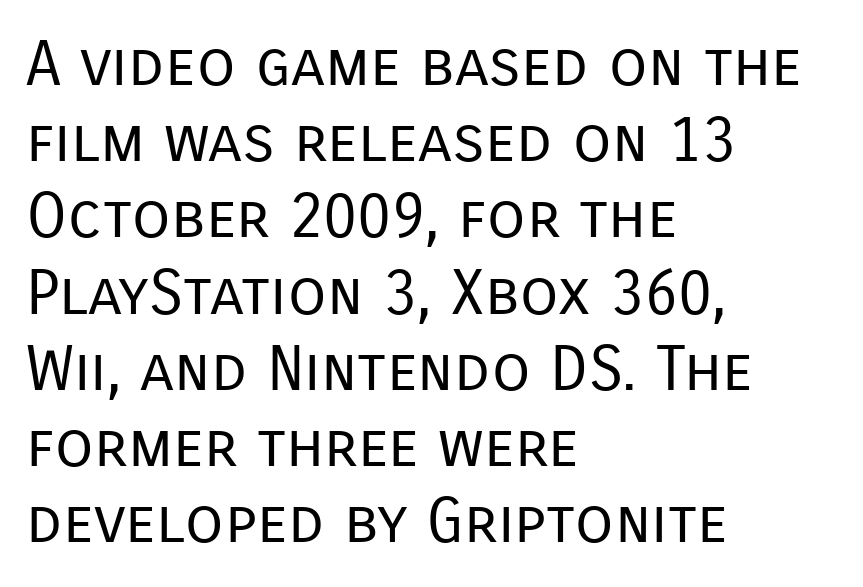
The image shows 63 px regular-weight sans-serif type, upright; set left-aligned, line spacing 1.21x, normal letter spacing, not underlined; low stroke contrast and a medium x-height.
